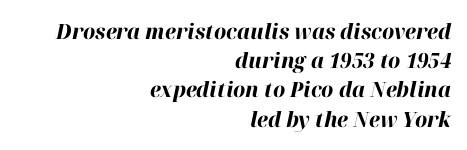
A flush-right, rag-left setting is used for this passage. Caption: bold face, heavy strokes. Reading down the column, the eye jumps a familiar distance to each next line. Spacing between characters is what you'd get straight out of the box. Is the type slanted? Yes — the strokes lean at a clear angle.
